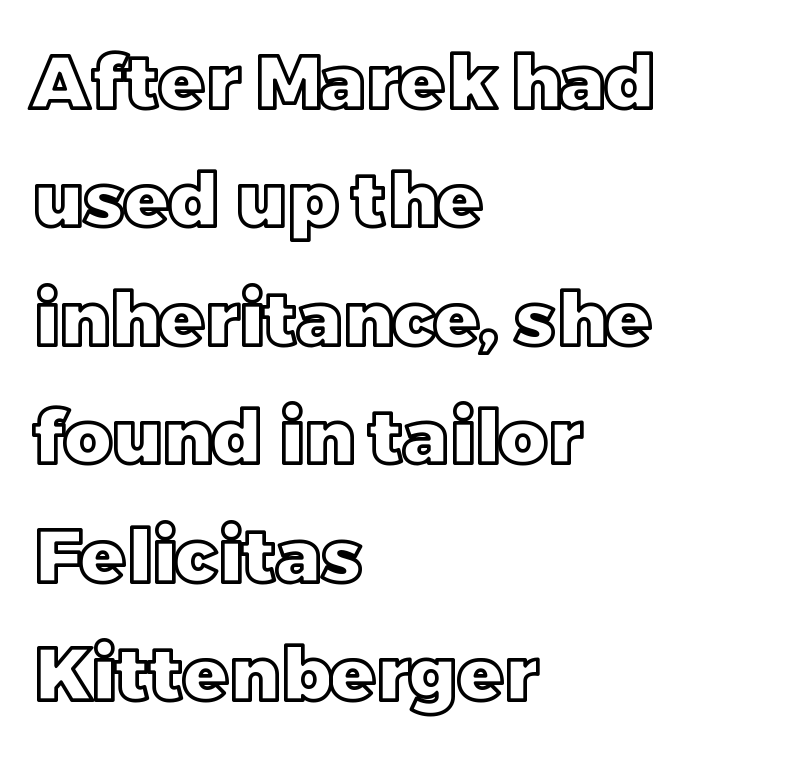
{"italic": "no", "width": "normal", "x_height": "large", "monospaced": "no", "underline": "no", "align": "left", "line_spacing": "normal", "line_spacing_ratio": 1.6, "letter_spacing": "normal", "letter_spacing_em": 0.0, "glyph_px": 74}
